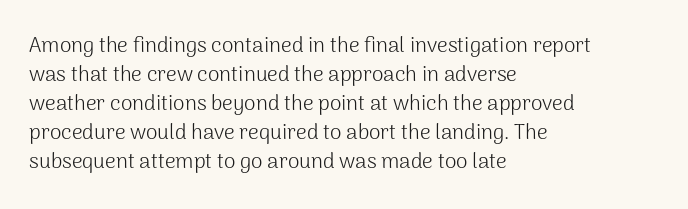
The image shows 21 px text type, upright; set left-aligned, normal line spacing (1.38x), normal letter spacing, not underlined.
